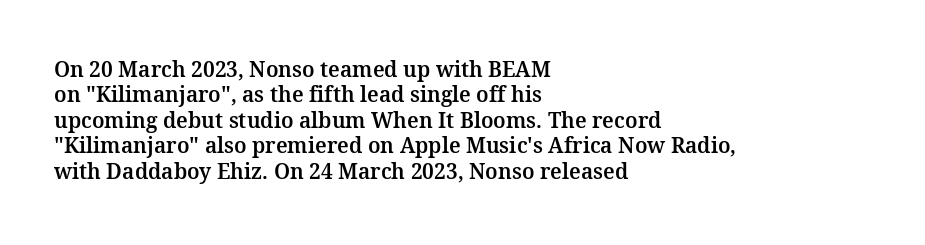
The image shows 21 px text type, upright; set left-aligned, line spacing 1.21x, normal letter spacing, not underlined.
